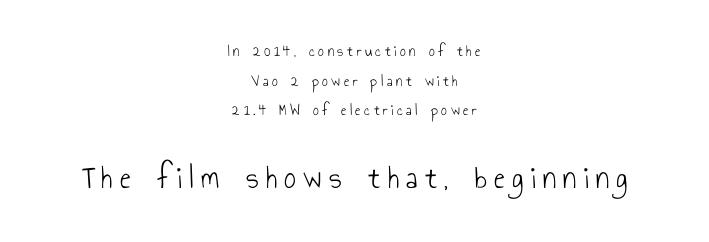
Q: Is the text bold? A: No.
Q: Is the text italic (slanted)? A: No, it is upright.
Q: Is the typeface a serif or a sans-serif typeface? A: Sans-serif.
Q: Is the text underlined? A: No.
Q: How is the paragraph aligned? A: Centered.
Q: Is the spacing between letters normal or unusually wide? A: Unusually wide.
Q: Which block of text is set in a larger size, the first (top) or the second (bottom)? A: The second (bottom) one.
Q: Width (condensed, normal, or wide)? A: Condensed.
Q: Stroke contrast? A: Low.
Q: x-height? A: Small.
Q: Monospaced? A: No.
